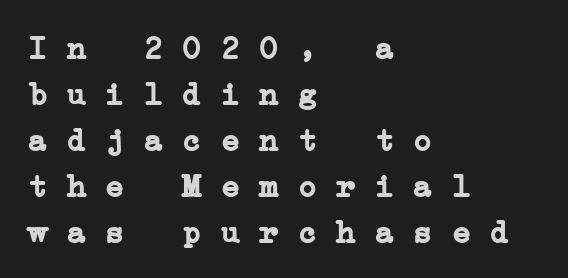
The image shows 32 px semibold, wide serif type, monospaced; set left-aligned, normal line spacing (1.44x), normal letter spacing, not underlined; low stroke contrast and a medium x-height.
